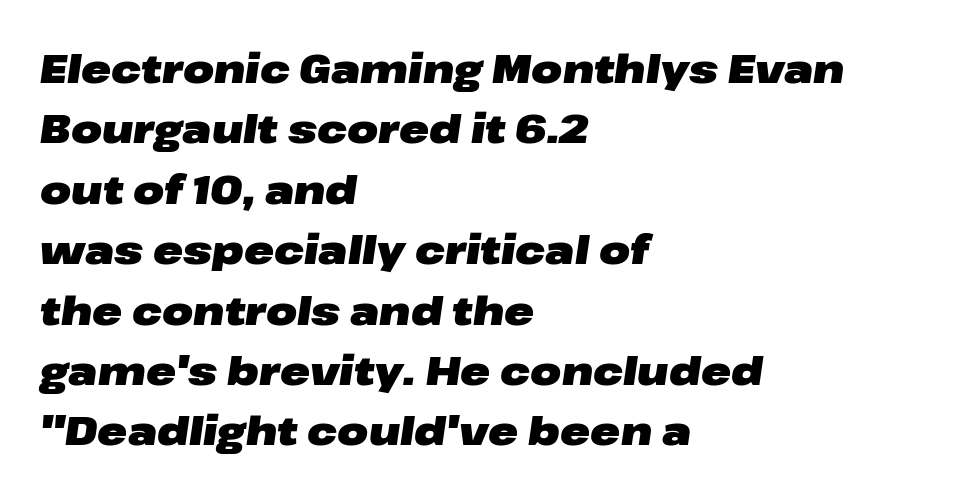
The image shows 40 px heavy, wide type, italic (leaning right); set left-aligned, normal line spacing (1.51x), normal letter spacing, not underlined; low stroke contrast and a medium x-height.
